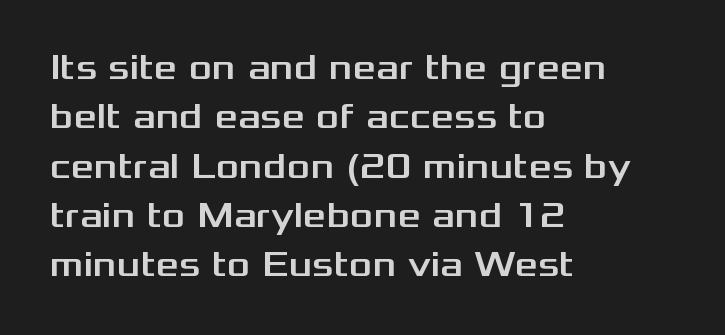
{"serif": "no", "italic": "no", "width": "wide", "stroke_contrast": "medium", "x_height": "medium", "monospaced": "no", "underline": "no", "align": "left", "line_spacing": "normal", "line_spacing_ratio": 1.37, "letter_spacing": "normal", "letter_spacing_em": 0.0, "glyph_px": 36}
